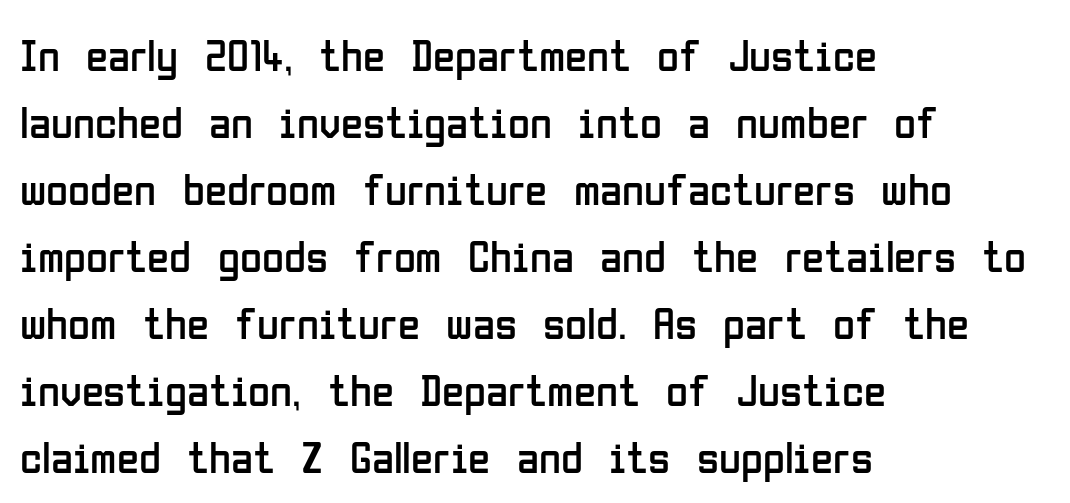
Q: Is the text bold? A: No.
Q: Is the text italic (slanted)? A: No, it is upright.
Q: Is the typeface a serif or a sans-serif typeface? A: Sans-serif.
Q: Is the text underlined? A: No.
Q: How is the paragraph aligned? A: Left-aligned.
Q: Is the spacing between letters normal or unusually wide? A: Normal.
Q: Is the spacing between lines tight, normal or loose? A: Normal.
Q: Width (condensed, normal, or wide)? A: Condensed.
Q: Stroke contrast? A: Low.
Q: x-height? A: Medium.
Q: Monospaced? A: No.
